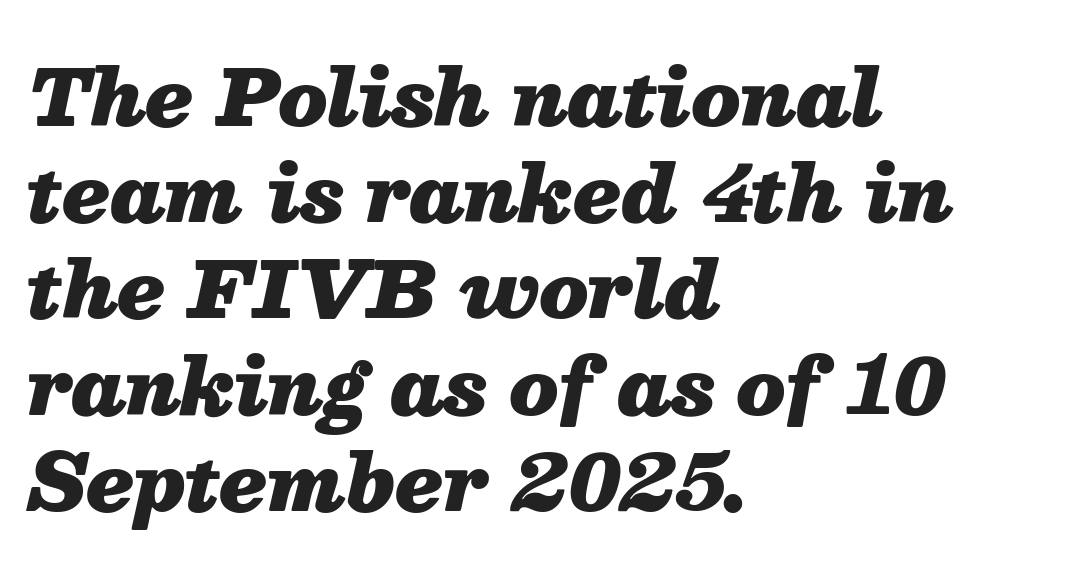
{"italic": "yes", "lean": "right", "slant_degrees": 13, "bold": "yes", "weight": "heavy", "width": "normal", "stroke_contrast": "medium", "x_height": "medium", "monospaced": "no", "underline": "no", "align": "left", "line_spacing": "normal", "line_spacing_ratio": 1.25, "letter_spacing": "normal", "letter_spacing_em": 0.0, "glyph_px": 77}
